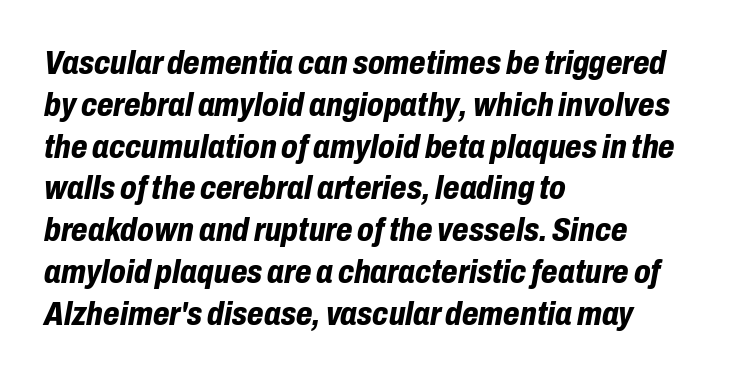
{"italic": "yes", "lean": "right", "slant_degrees": 10, "bold": "yes", "weight": "bold", "width": "condensed", "stroke_contrast": "low", "x_height": "medium", "monospaced": "no", "underline": "no", "align": "left", "line_spacing_ratio": 1.23, "letter_spacing": "normal", "letter_spacing_em": 0.0, "glyph_px": 34}
